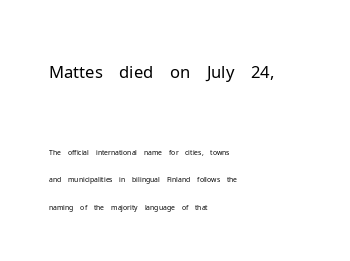
Q: Is the text bold? A: No.
Q: Is the text italic (slanted)? A: No, it is upright.
Q: Is the typeface a serif or a sans-serif typeface? A: Sans-serif.
Q: Is the text underlined? A: No.
Q: How is the paragraph aligned? A: Left-aligned.
Q: Is the spacing between letters normal or unusually wide? A: Normal.
Q: Is the spacing between lines tight, normal or loose? A: Loose.
Q: Which block of text is set in a larger size, the first (top) or the second (bottom)? A: The first (top) one.
Q: Width (condensed, normal, or wide)? A: Normal.
Q: Stroke contrast? A: Low.
Q: x-height? A: Medium.
Q: Monospaced? A: No.
